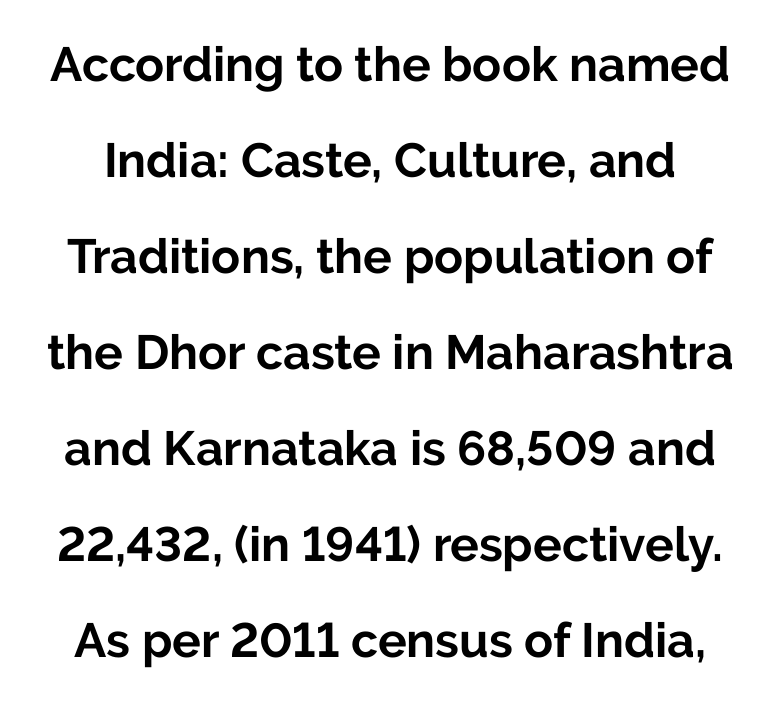
Proportional: the letters do not fall into vertical columns. I'd call this a sans setting — the letters go barefoot. Compared with typical paragraphs, the rows here are farther apart. The letterforms sit shoulder to shoulder at normal distance. The letters are bold, with thick, heavy strokes.
